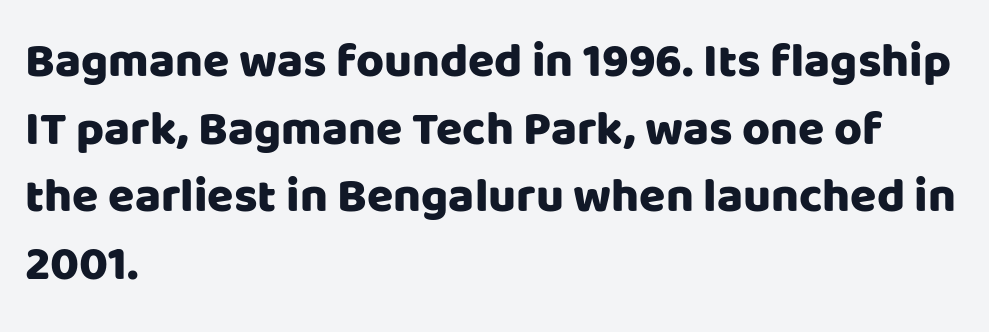
Character widths vary here, with narrow letters taking less room than wide ones. What's the leading like? Ordinary, nothing unusual. Unmarked baselines from the first word to the last. The text block is weighted toward the left margin, trailing off unevenly rightward.
